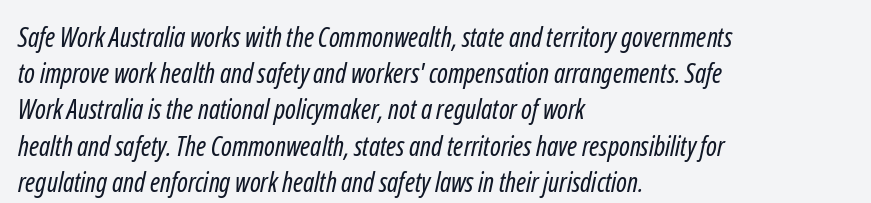
{"bold": "no", "underline": "no", "align": "left", "line_spacing": "normal", "line_spacing_ratio": 1.34, "letter_spacing": "normal", "letter_spacing_em": 0.0, "glyph_px": 27}
